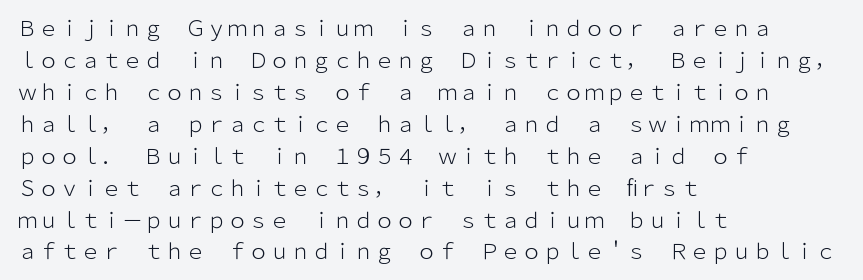
The image shows 21 px text type, upright; set left-aligned, normal line spacing (1.52x), normal letter spacing, not underlined.
